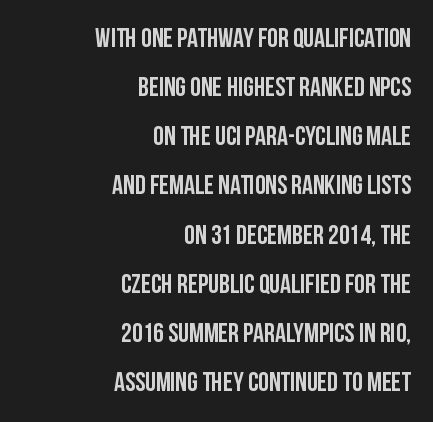
{"italic": "no", "underline": "no", "align": "right", "line_spacing_ratio": 1.82, "letter_spacing": "normal", "letter_spacing_em": 0.0, "glyph_px": 27}
